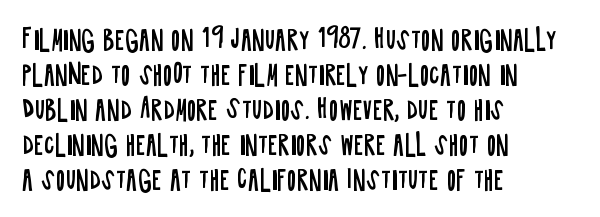
{"italic": "no", "bold": "no", "underline": "no", "align": "left", "line_spacing": "normal", "line_spacing_ratio": 1.35, "letter_spacing": "normal", "letter_spacing_em": 0.0, "glyph_px": 26}
